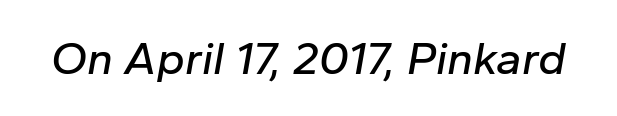
Q: Is the text italic (slanted)? A: Yes, it leans right by about 10 degrees.
Q: Is the text underlined? A: No.
Q: Is the spacing between letters normal or unusually wide? A: Normal.
Q: Width (condensed, normal, or wide)? A: Normal.
Q: Stroke contrast? A: Low.
Q: x-height? A: Medium.
Q: Monospaced? A: No.
